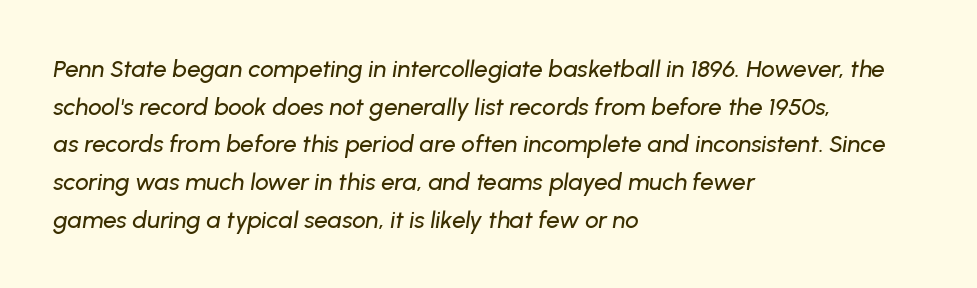
{"italic": "yes", "lean": "right", "slant_degrees": 8, "underline": "no", "align": "left", "line_spacing": "normal", "line_spacing_ratio": 1.57, "letter_spacing": "normal", "letter_spacing_em": 0.0, "glyph_px": 24}
